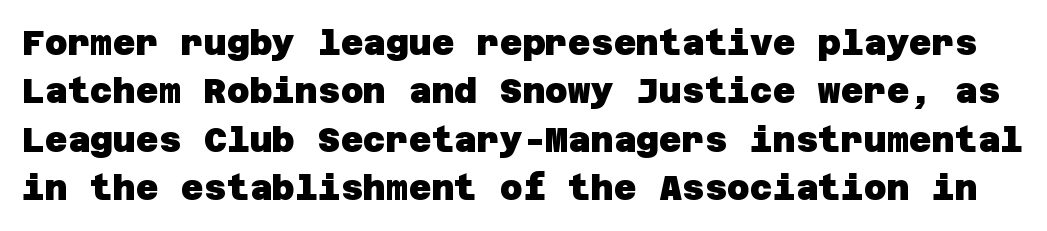
These words are printed bold, with thick strokes throughout. The designer left line spacing at the default. Regarding serifs, this sample does without them. The face used here is rendered with its standard letterfit. Each row of text sits above clean, open space.
